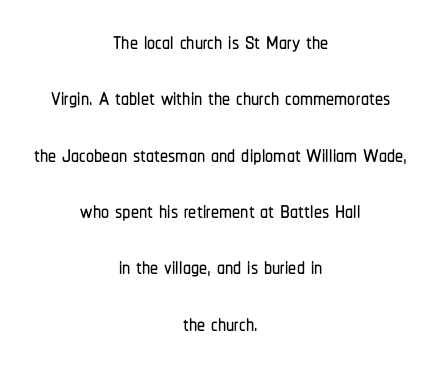
{"serif": "no", "italic": "no", "width": "condensed", "stroke_contrast": "low", "x_height": "medium", "monospaced": "no", "underline": "no", "align": "center", "line_spacing_ratio": 1.76, "letter_spacing": "normal", "letter_spacing_em": 0.0, "glyph_px": 32}
